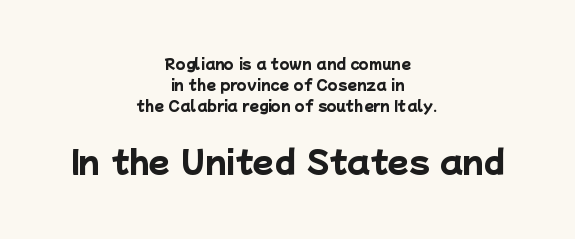
The image shows 31 px heavy sans-serif type; set centered, normal line spacing (1.49x), normal letter spacing, not underlined; the second (bottom) block is 2.21x larger; low stroke contrast and a medium x-height.
